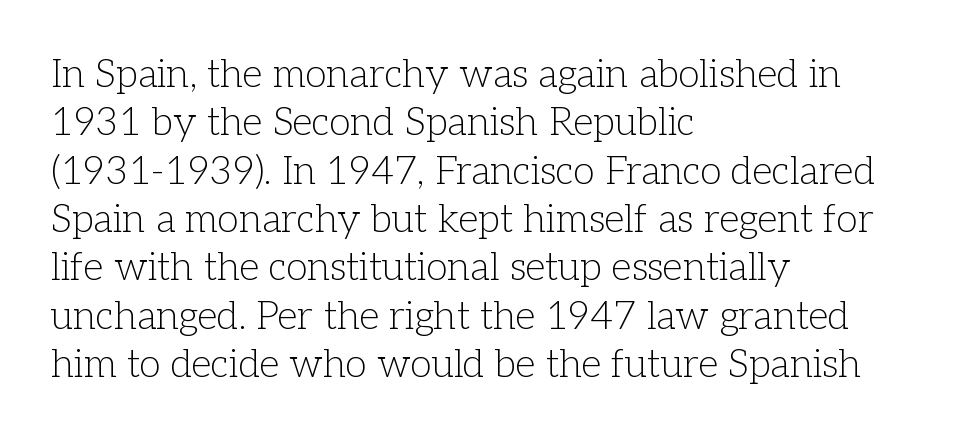
This sample is left-justified, so line endings fall wherever the words run out. What kind of face is this? One with serifs. Character widths vary here, with narrow letters taking less room than wide ones. Weight class: somewhere from thin through regular.
